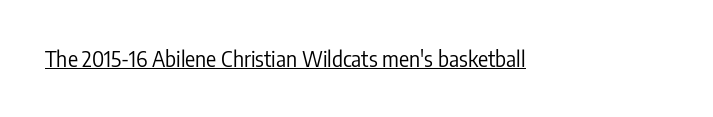
Q: Is the text bold? A: No.
Q: Is the text italic (slanted)? A: No, it is upright.
Q: Is the text underlined? A: Yes.
Q: Is the spacing between letters normal or unusually wide? A: Normal.
